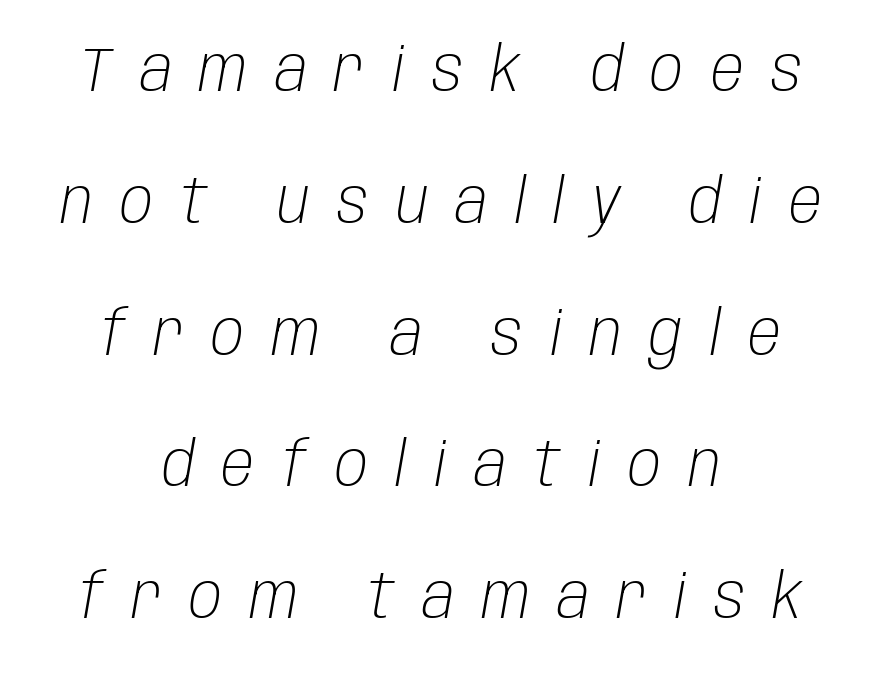
{"italic": "yes", "lean": "right", "slant_degrees": 10, "bold": "no", "weight": "light", "width": "condensed", "stroke_contrast": "low", "x_height": "large", "monospaced": "no", "underline": "no", "align": "center", "line_spacing": "loose", "line_spacing_ratio": 2.16, "letter_spacing": "wide", "letter_spacing_em": 0.45, "glyph_px": 61}
